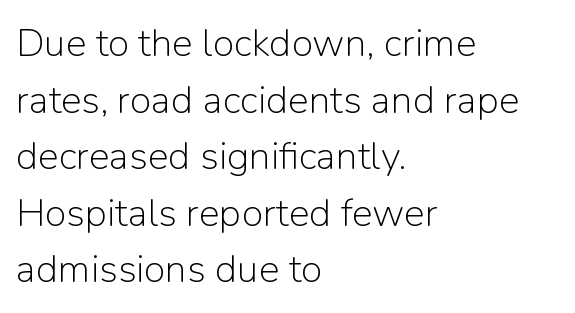
{"serif": "no", "italic": "no", "bold": "no", "weight": "light", "width": "normal", "stroke_contrast": "low", "x_height": "medium", "monospaced": "no", "underline": "no", "align": "left", "line_spacing": "normal", "line_spacing_ratio": 1.45, "letter_spacing": "normal", "letter_spacing_em": 0.0, "glyph_px": 39}
